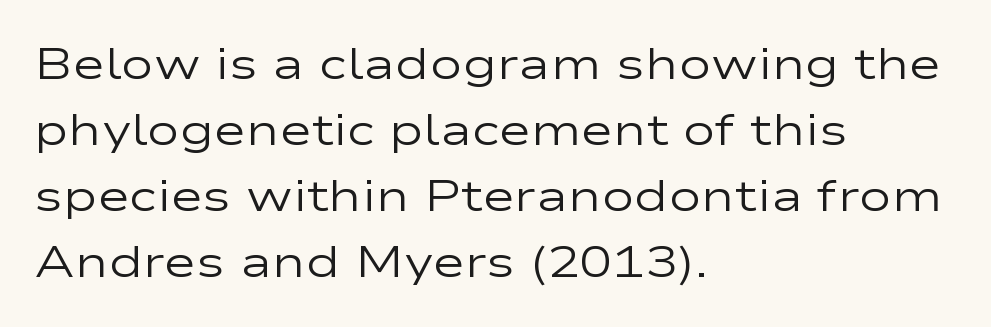
Q: Is the text bold? A: No.
Q: Is the text italic (slanted)? A: No, it is upright.
Q: Is the typeface a serif or a sans-serif typeface? A: Sans-serif.
Q: Is the text underlined? A: No.
Q: How is the paragraph aligned? A: Left-aligned.
Q: Is the spacing between letters normal or unusually wide? A: Normal.
Q: Is the spacing between lines tight, normal or loose? A: Normal.
Q: Width (condensed, normal, or wide)? A: Wide.
Q: Stroke contrast? A: Low.
Q: x-height? A: Medium.
Q: Monospaced? A: No.
